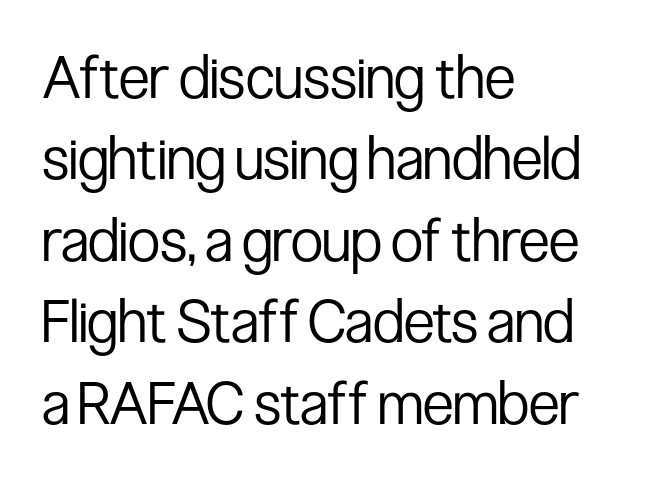
Style check: upright. Clear beneath every line of the passage. Spacing between characters is what you'd get straight out of the box. Looks like regular typesetting: each glyph gets only the width it needs. Casual observation: everything's shoved over to the left.
